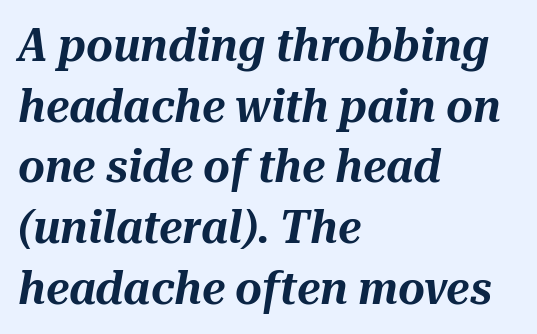
Does the copy run flush right? No — it runs flush left. Each letter keeps its own natural width here, so spacing adapts to shape. Quick note: italic. Honestly, the row spacing looks completely unremarkable. Glyph-to-glyph distance matches everyday printed text. Decoration check: the copy has no underline.
